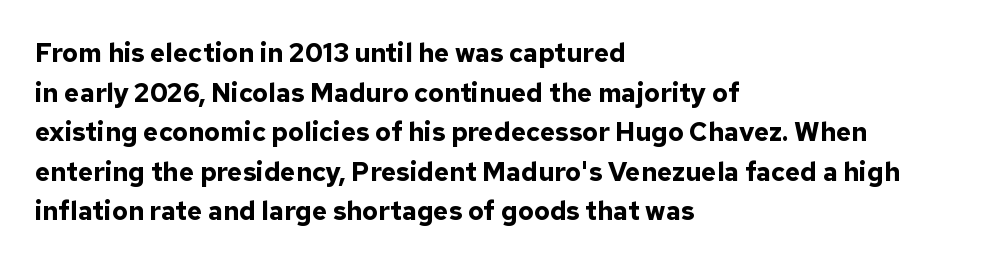
{"italic": "no", "bold": "yes", "underline": "no", "align": "left", "line_spacing": "normal", "line_spacing_ratio": 1.52, "letter_spacing": "normal", "letter_spacing_em": 0.0, "glyph_px": 26}
